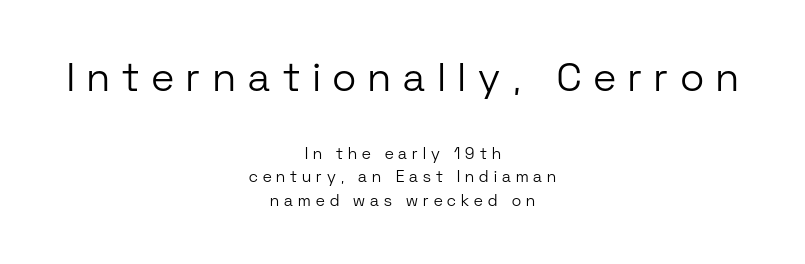
The image shows 40 px light sans-serif type, upright; set centered, normal line spacing (1.47x), unusually wide letter spacing (+0.32 em), not underlined; the first (top) block is 2.5x larger; low stroke contrast and a medium x-height.
